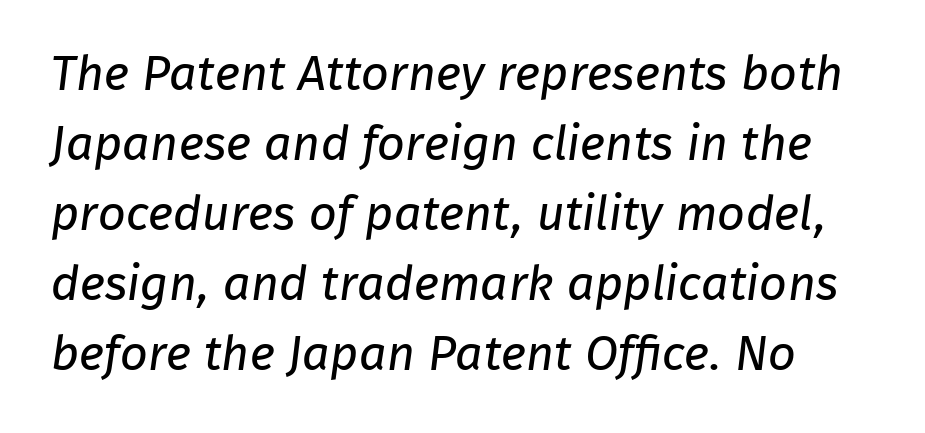
Q: Is the text bold? A: No.
Q: Is the typeface a serif or a sans-serif typeface? A: Sans-serif.
Q: Is the text underlined? A: No.
Q: Is the spacing between letters normal or unusually wide? A: Normal.
Q: Is the spacing between lines tight, normal or loose? A: Normal.
Q: Width (condensed, normal, or wide)? A: Normal.
Q: Stroke contrast? A: Low.
Q: x-height? A: Medium.
Q: Monospaced? A: No.
